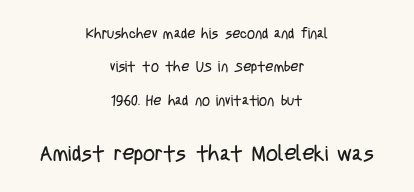
Q: Is the text bold? A: No.
Q: Is the text italic (slanted)? A: No, it is upright.
Q: Is the text underlined? A: No.
Q: How is the paragraph aligned? A: Centered.
Q: Is the spacing between letters normal or unusually wide? A: Normal.
Q: Is the spacing between lines tight, normal or loose? A: Loose.
Q: Which block of text is set in a larger size, the first (top) or the second (bottom)? A: The second (bottom) one.
